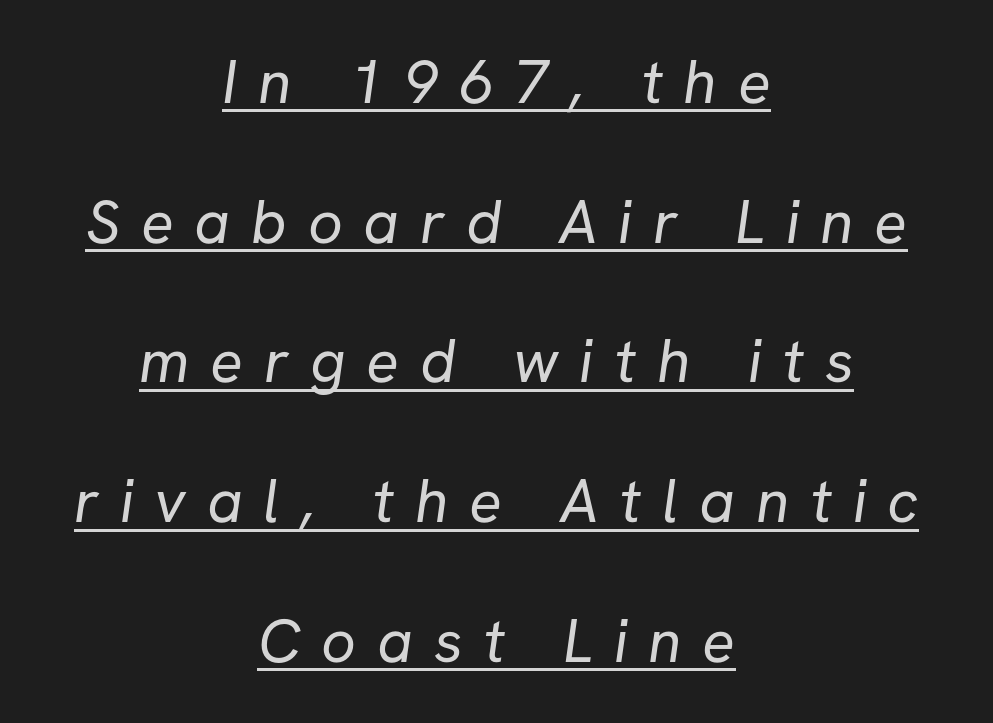
Q: Is the text bold? A: No.
Q: Is the typeface a serif or a sans-serif typeface? A: Sans-serif.
Q: Is the text underlined? A: Yes.
Q: How is the paragraph aligned? A: Centered.
Q: Is the spacing between letters normal or unusually wide? A: Unusually wide.
Q: Is the spacing between lines tight, normal or loose? A: Loose.
Q: Width (condensed, normal, or wide)? A: Normal.
Q: Stroke contrast? A: Low.
Q: x-height? A: Medium.
Q: Monospaced? A: No.
